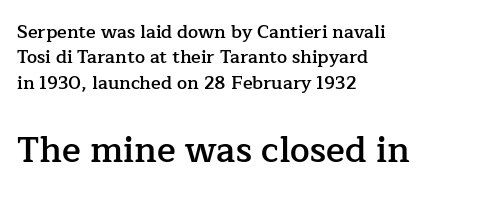
{"serif": "yes", "italic": "no", "bold": "semi", "weight": "semibold", "width": "normal", "stroke_contrast": "low", "x_height": "medium", "monospaced": "no", "underline": "no", "align": "left", "line_spacing": "normal", "line_spacing_ratio": 1.41, "letter_spacing": "normal", "letter_spacing_em": 0.0, "larger_block": "second", "size_ratio": 1.94, "glyph_px": 35}
